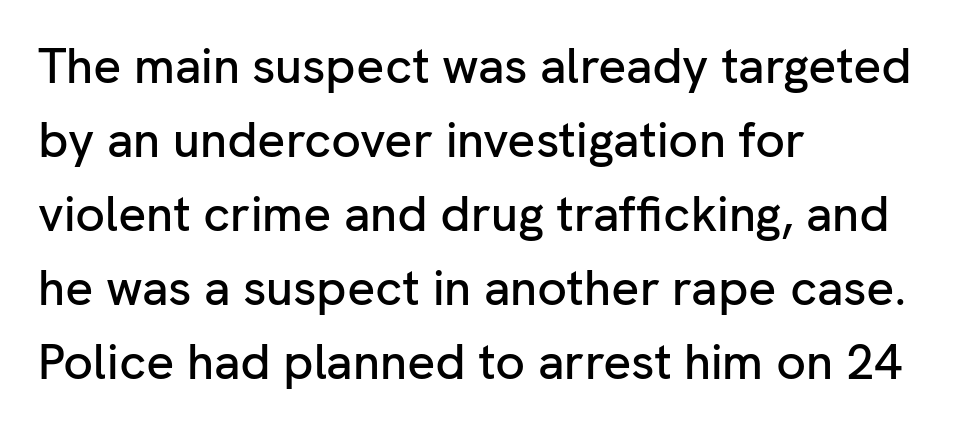
{"serif": "no", "italic": "no", "width": "normal", "stroke_contrast": "low", "x_height": "medium", "monospaced": "no", "underline": "no", "align": "left", "line_spacing": "normal", "line_spacing_ratio": 1.51, "letter_spacing": "normal", "letter_spacing_em": 0.0, "glyph_px": 49}
